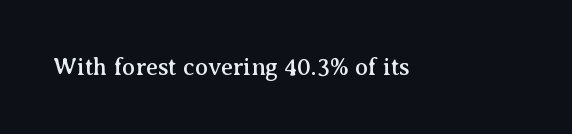
Observe the ordinary spacing: letters are neighbours, not strangers. Underline: absent. Rendered with straight, roman letterforms.
